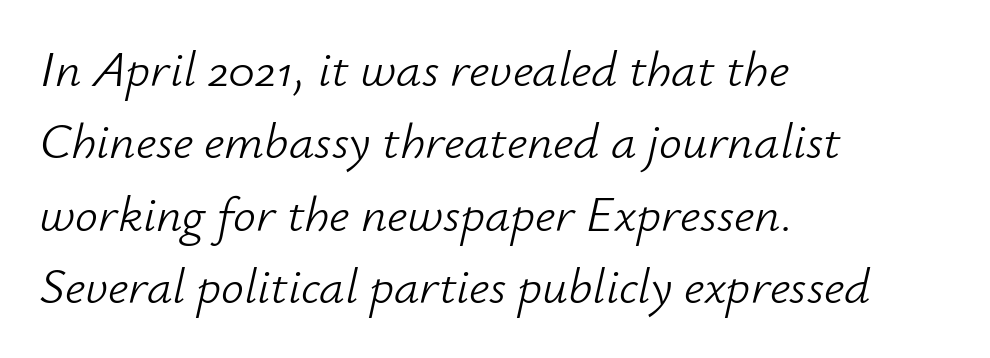
Typeset ragged right — the left edge is the straight one. Descender tails drop into unmarked territory. No extra ink here — the face is not bold. This sample has the flowing, uneven cadence of proportional lettering. The typography opts for an oblique posture over an upright one.
